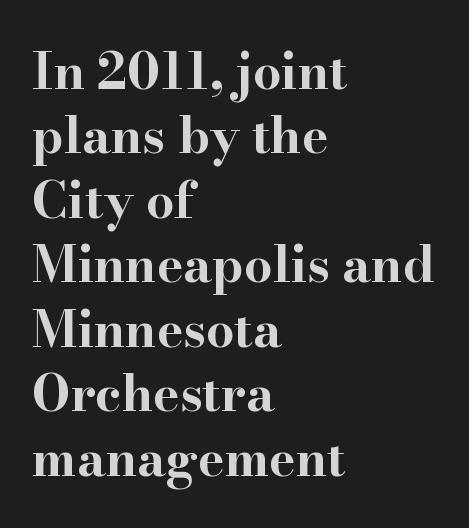
Q: Is the text bold? A: Yes.
Q: Is the text italic (slanted)? A: No, it is upright.
Q: Is the typeface a serif or a sans-serif typeface? A: Serif.
Q: Is the text underlined? A: No.
Q: How is the paragraph aligned? A: Left-aligned.
Q: Is the spacing between letters normal or unusually wide? A: Normal.
Q: Is the spacing between lines tight, normal or loose? A: Normal.
Q: Width (condensed, normal, or wide)? A: Wide.
Q: Stroke contrast? A: High.
Q: x-height? A: Small.
Q: Monospaced? A: No.
